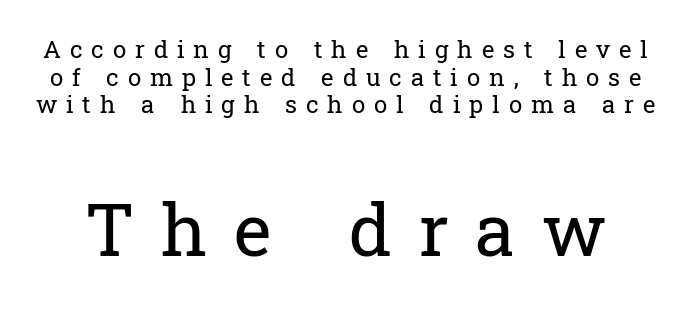
The image shows 72 px regular-weight serif type, upright; set tight line spacing (1.15x), unusually wide letter spacing (+0.37 em), not underlined; the second (bottom) block is 3.0x larger; low stroke contrast and a medium x-height.
